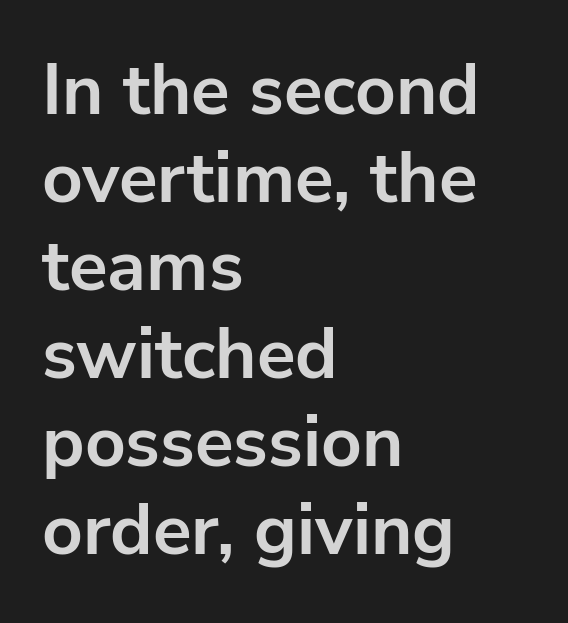
{"serif": "no", "italic": "no", "bold": "yes", "weight": "bold", "width": "normal", "stroke_contrast": "low", "x_height": "medium", "monospaced": "no", "underline": "no", "align": "left", "line_spacing_ratio": 1.24, "letter_spacing": "normal", "letter_spacing_em": 0.0, "glyph_px": 71}
